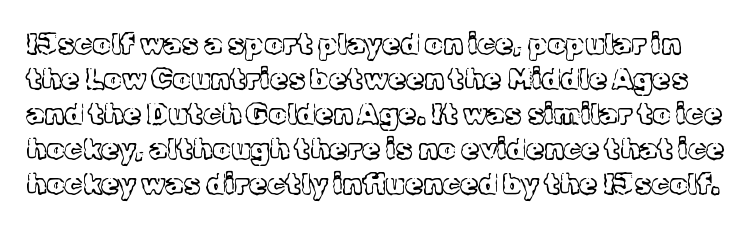
{"serif": "yes", "italic": "no", "bold": "no", "weight": "light", "width": "normal", "x_height": "medium", "monospaced": "no", "underline": "no", "line_spacing_ratio": 1.21, "letter_spacing": "normal", "letter_spacing_em": 0.0, "glyph_px": 29}
